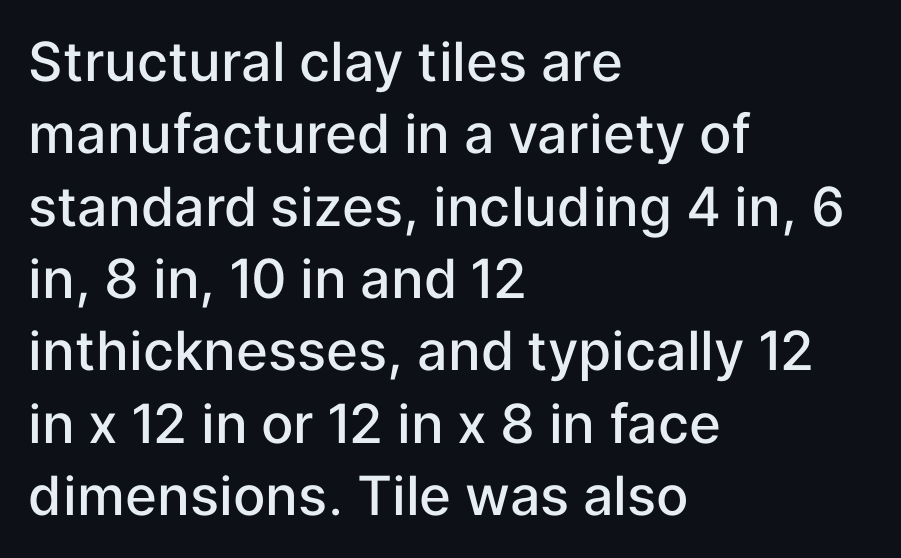
Q: Is the text bold? A: Semi-bold.
Q: Is the text italic (slanted)? A: No, it is upright.
Q: Is the typeface a serif or a sans-serif typeface? A: Sans-serif.
Q: Is the text underlined? A: No.
Q: How is the paragraph aligned? A: Left-aligned.
Q: Is the spacing between letters normal or unusually wide? A: Normal.
Q: Is the spacing between lines tight, normal or loose? A: Normal.
Q: Width (condensed, normal, or wide)? A: Normal.
Q: Stroke contrast? A: Low.
Q: x-height? A: Medium.
Q: Monospaced? A: No.
